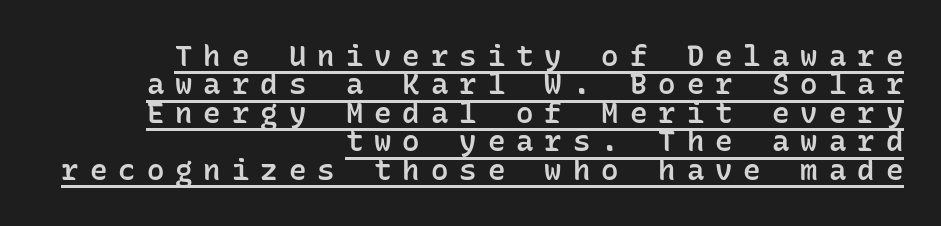
{"serif": "no", "italic": "no", "bold": "semi", "weight": "semibold", "width": "normal", "stroke_contrast": "low", "x_height": "medium", "monospaced": "yes", "underline": "yes", "align": "right", "line_spacing": "tight", "line_spacing_ratio": 0.98, "letter_spacing": "wide", "letter_spacing_em": 0.38, "glyph_px": 29}
